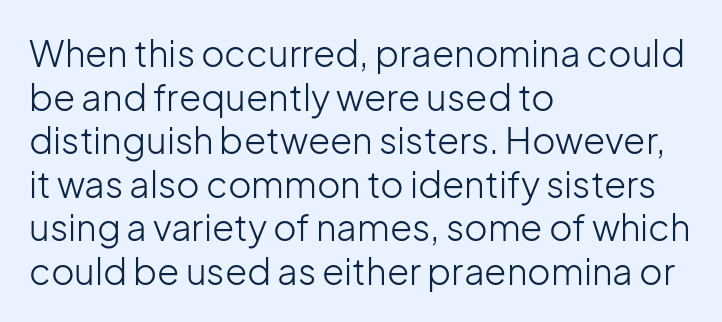
{"serif": "no", "italic": "no", "bold": "no", "weight": "light", "width": "normal", "stroke_contrast": "low", "x_height": "medium", "monospaced": "no", "underline": "no", "align": "left", "line_spacing_ratio": 1.21, "letter_spacing": "normal", "letter_spacing_em": 0.0, "glyph_px": 36}
